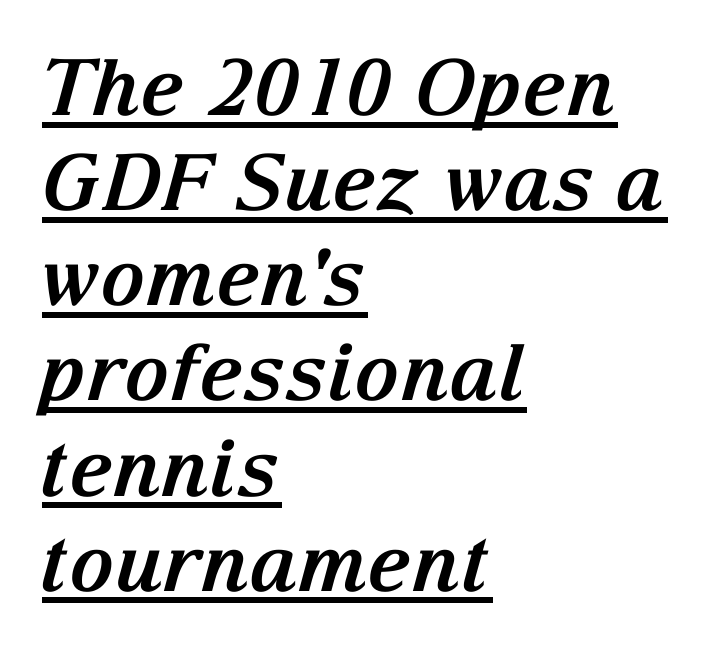
The image shows 78 px bold serif type, italic (leaning right); set left-aligned, line spacing 1.22x, normal letter spacing, underlined; medium stroke contrast and a medium x-height.
